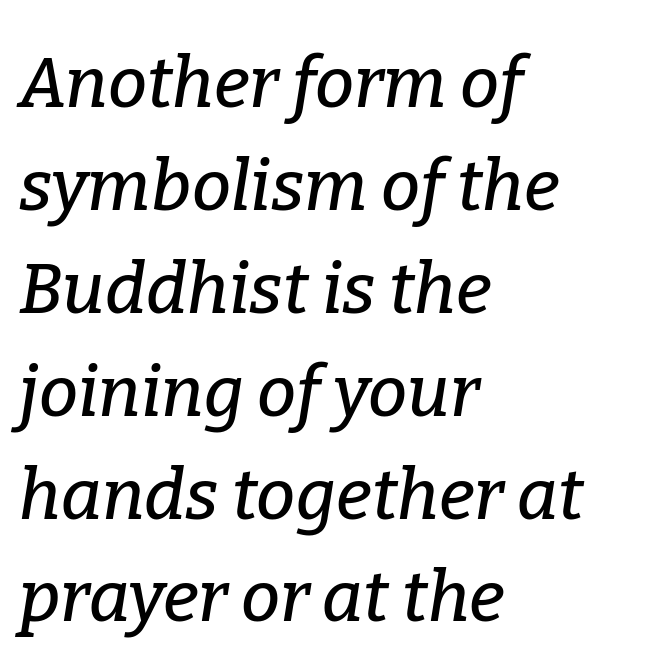
The image shows 70 px serif type, italic (leaning right); set left-aligned, normal line spacing (1.47x), normal letter spacing, not underlined; low stroke contrast and a medium x-height.
